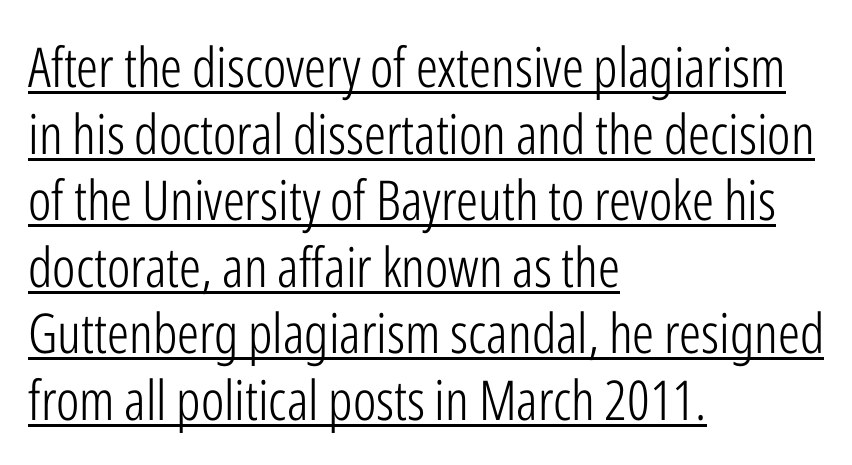
Is this a sans? Yes — the strokes have no serifs. Tracking value appears to be zero — textbook default spacing. Where is the straight margin? On the left. Decoration check: the copy is underlined.
